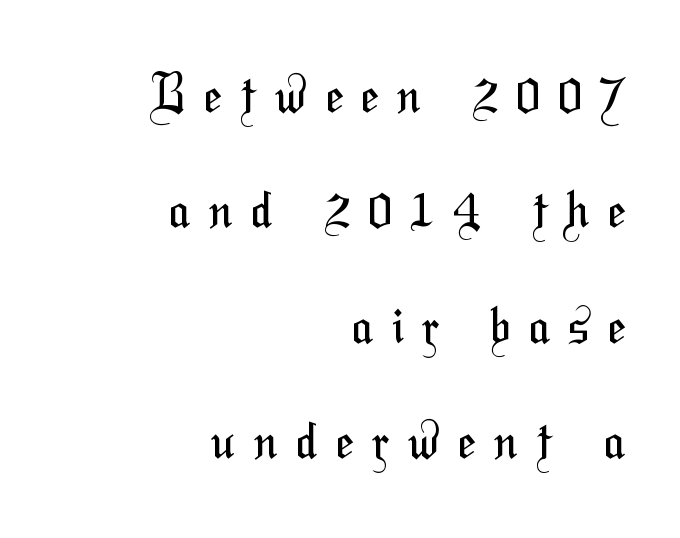
Q: Is the text bold? A: No.
Q: Is the typeface a serif or a sans-serif typeface? A: Sans-serif.
Q: Is the text underlined? A: No.
Q: How is the paragraph aligned? A: Right-aligned.
Q: Is the spacing between letters normal or unusually wide? A: Unusually wide.
Q: Is the spacing between lines tight, normal or loose? A: Loose.
Q: Width (condensed, normal, or wide)? A: Condensed.
Q: Stroke contrast? A: Medium.
Q: x-height? A: Medium.
Q: Monospaced? A: No.
